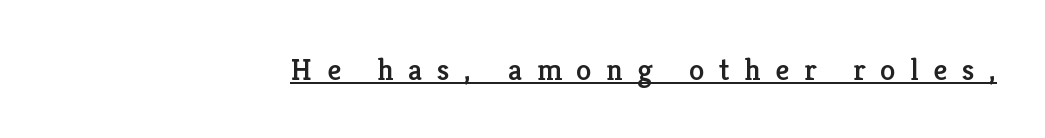
Note: serifs present on the glyphs. Proportional: the letters do not fall into vertical columns. A continuous stroke trails under the words, as in a hyperlink. Glyph-to-glyph distance is far greater than everyday printed text. Where is the straight margin? On the right. Designer's note — italics off, roman on.
